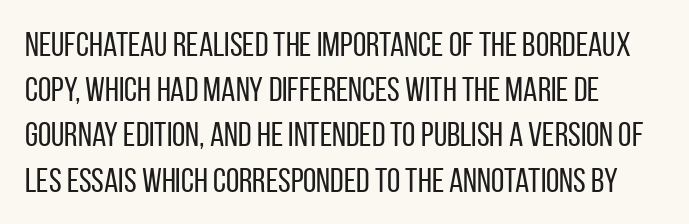
{"serif": "no", "italic": "no", "bold": "no", "weight": "regular", "width": "condensed", "stroke_contrast": "low", "x_height": "large", "monospaced": "no", "underline": "no", "align": "left", "line_spacing": "normal", "line_spacing_ratio": 1.33, "letter_spacing": "normal", "letter_spacing_em": 0.0, "glyph_px": 34}
